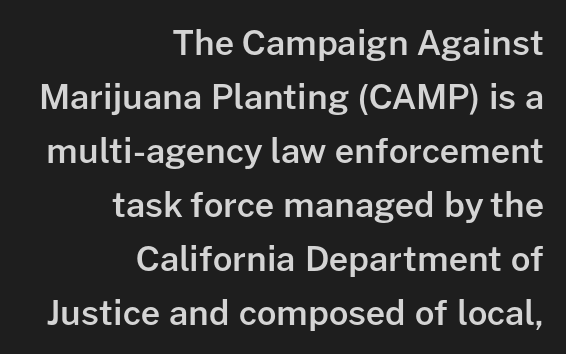
The image shows 34 px semibold sans-serif type, upright; set right-aligned, normal line spacing (1.59x), normal letter spacing, not underlined; low stroke contrast and a medium x-height.
